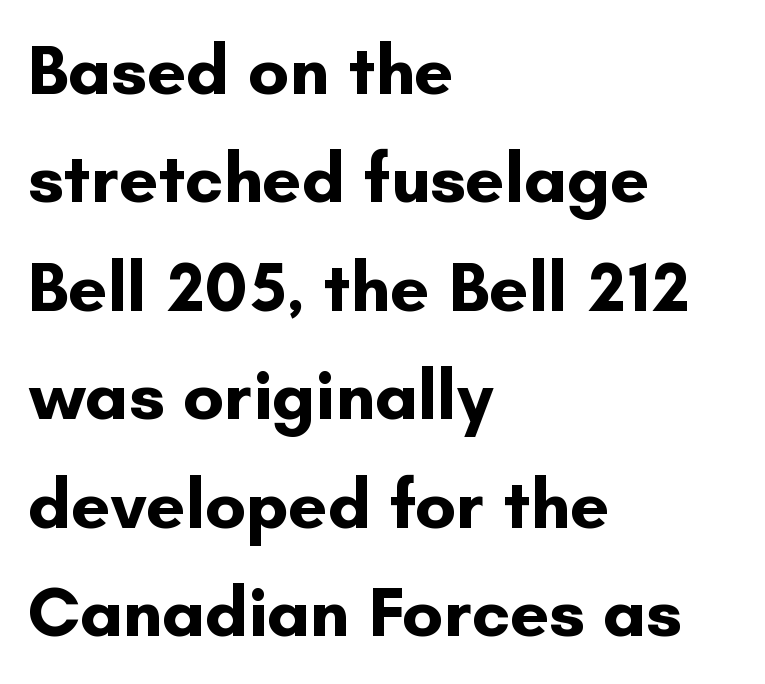
No word sits above an underline. A typesetter would call this proportional, since set widths differ per character. The paragraph has a hard left edge and a soft right edge. Are there feet on the stems? There aren't — it's a sans. Students, note that the glyphs here touch the page at normal intervals. The font's upright variant was chosen for this text.
